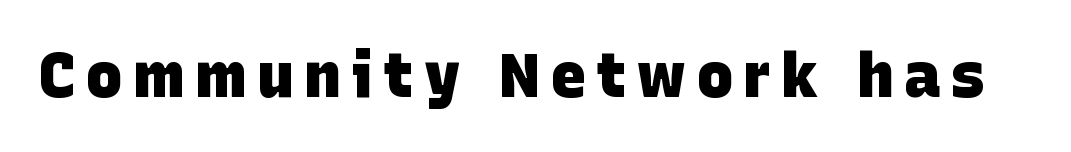
As a designer I'd log this as weight 700, bold. Any mark beneath the type? The region is blank. Here the designer chose a conventional face with non-uniform glyph widths. Nope, no serifs anywhere on these letters.
